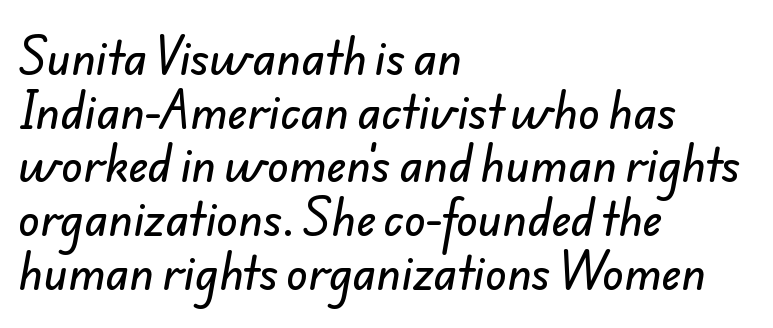
The image shows 44 px sans-serif type; set left-aligned, line spacing 1.22x, normal letter spacing, not underlined; low stroke contrast and a small x-height.
